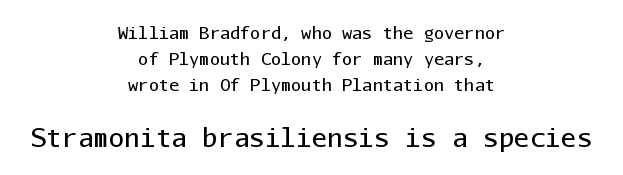
Q: Is the text bold? A: No.
Q: Is the text italic (slanted)? A: No, it is upright.
Q: Is the text underlined? A: No.
Q: How is the paragraph aligned? A: Centered.
Q: Is the spacing between letters normal or unusually wide? A: Normal.
Q: Is the spacing between lines tight, normal or loose? A: Normal.
Q: Which block of text is set in a larger size, the first (top) or the second (bottom)? A: The second (bottom) one.
